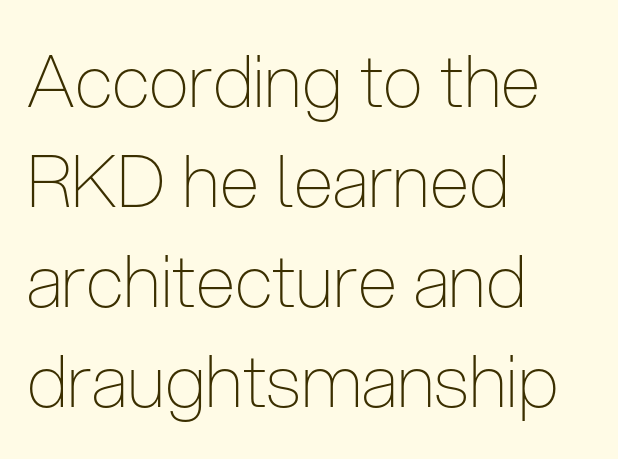
Notice how descenders clear the ascenders below comfortably — that's standard leading. These glyphs show unthickened strokes, regular width or finer. The characters display no serif detailing; their extremities are plain. The space beneath each line is pristine and unruled. The passage shown is typed in a proportional face where columns would drift.
